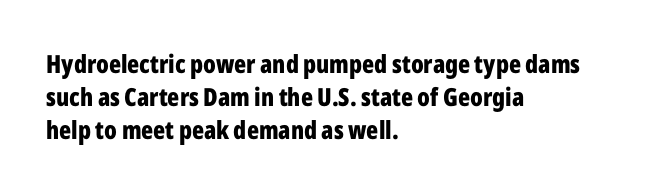
One-word summary of the alignment: left. Compared with an ordinary text face, these strokes are far heavier — a full bold. Interline gaps are of average width in this sample. Letter spacing: default. The baseline area is clear. The letters stand upright; this is a roman face.
